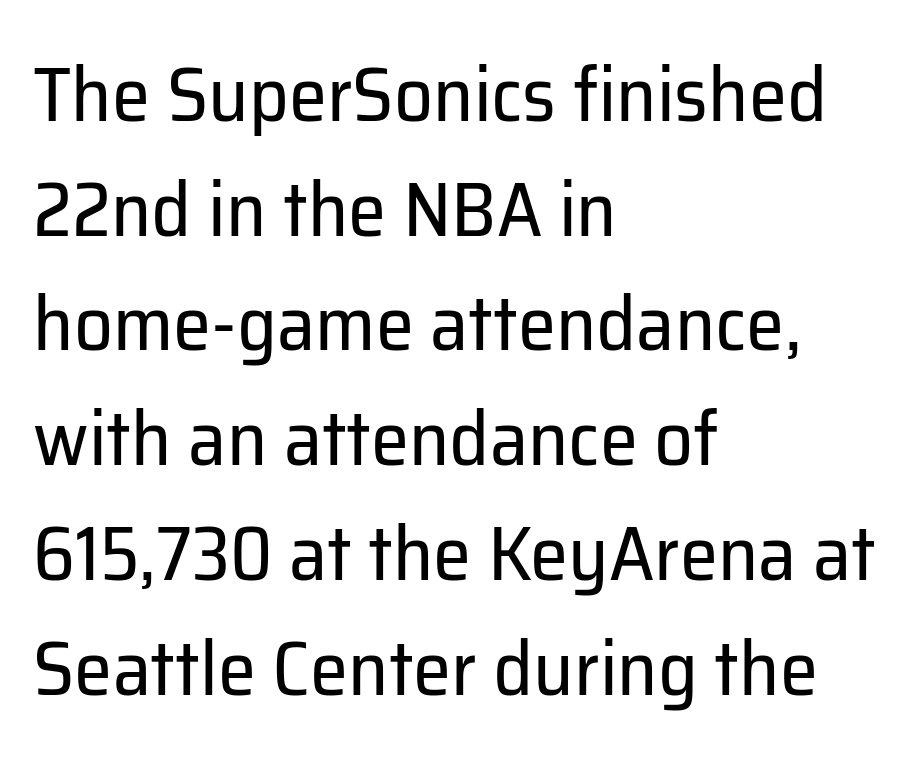
{"serif": "no", "italic": "no", "bold": "no", "weight": "regular", "width": "normal", "stroke_contrast": "low", "x_height": "medium", "monospaced": "no", "underline": "no", "align": "left", "line_spacing": "normal", "line_spacing_ratio": 1.49, "letter_spacing": "normal", "letter_spacing_em": 0.0, "glyph_px": 77}
